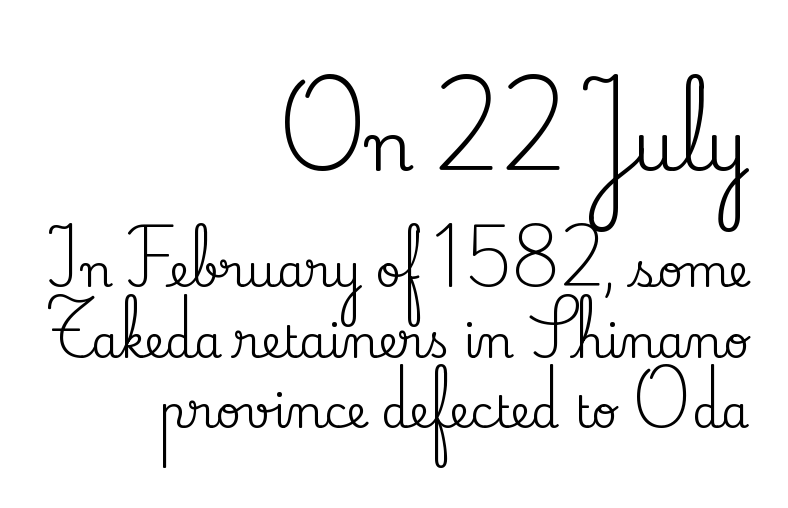
The image shows 68 px serif type, upright; set right-aligned, normal line spacing (1.56x), normal letter spacing, not underlined; the first (top) block is 1.51x larger; medium stroke contrast and a small x-height.
